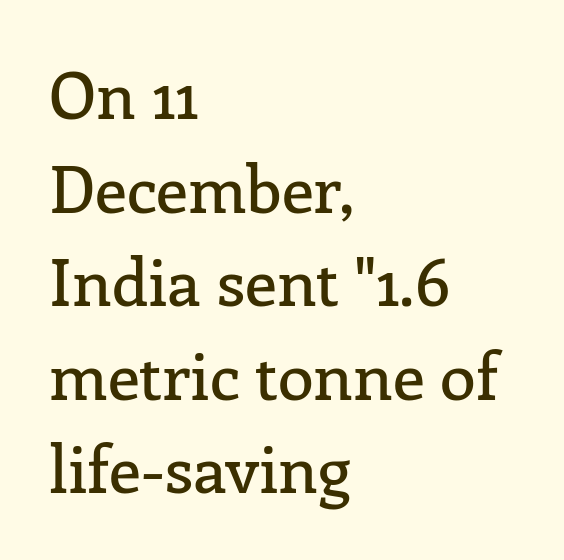
The image shows 65 px serif type, upright; set left-aligned, normal line spacing (1.44x), normal letter spacing, not underlined; low stroke contrast and a medium x-height.
